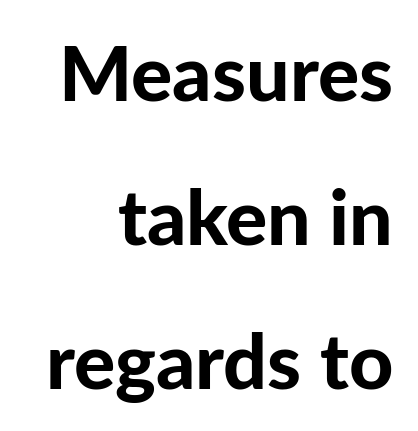
Looks like regular typesetting: each glyph gets only the width it needs. The passage shown has conventional tracking throughout. Underline: absent. This sample uses an upright cut, with every glyph sitting square on the baseline. Nothing sits at the stroke ends, so this counts as sans-serif.
